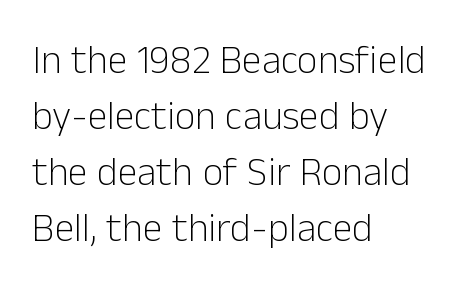
Q: Is the text bold? A: No.
Q: Is the text italic (slanted)? A: No, it is upright.
Q: Is the typeface a serif or a sans-serif typeface? A: Sans-serif.
Q: Is the text underlined? A: No.
Q: How is the paragraph aligned? A: Left-aligned.
Q: Is the spacing between letters normal or unusually wide? A: Normal.
Q: Is the spacing between lines tight, normal or loose? A: Normal.
Q: Width (condensed, normal, or wide)? A: Normal.
Q: Stroke contrast? A: Low.
Q: x-height? A: Medium.
Q: Monospaced? A: No.
